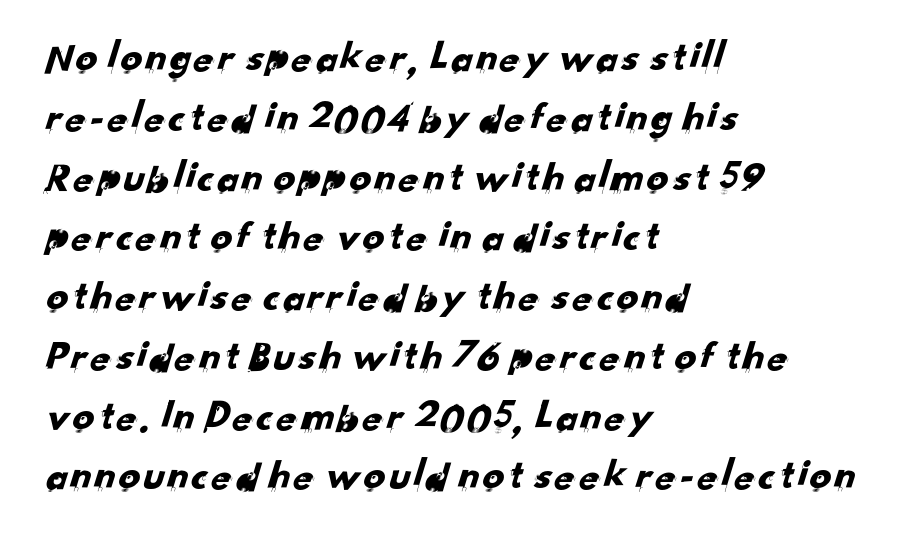
Here the glyphs are tracked normally, forming tight word shapes. This block has exactly the height ordinary leading produces. No word sits above an underline. Caption: multi-line text, flush left, ragged right.
